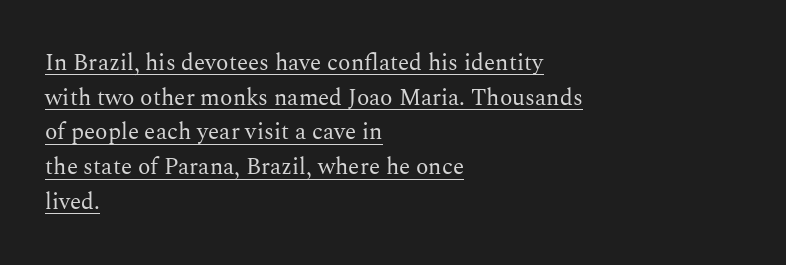
{"italic": "no", "bold": "no", "underline": "yes", "align": "left", "line_spacing": "normal", "line_spacing_ratio": 1.51, "letter_spacing": "normal", "letter_spacing_em": 0.0, "glyph_px": 23}
